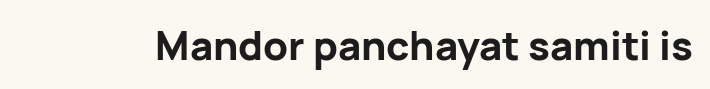
The image shows 40 px bold sans-serif type, upright; set normal letter spacing, not underlined; low stroke contrast and a medium x-height.
